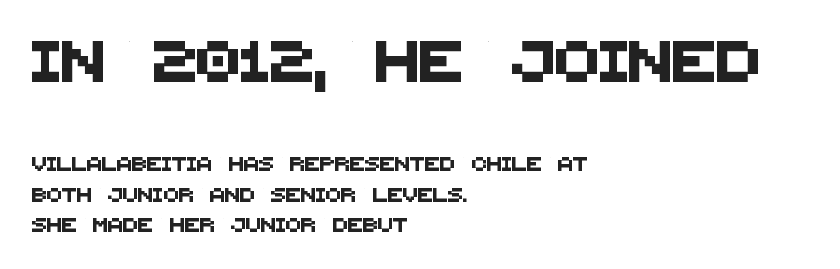
The upper block of text is set noticeably larger than the block beneath it. The passage shown is typed in a proportional face where columns would drift. Reading down the block, your eye returns to a fixed left position each line. The face used here is rendered with its standard letterfit. Bare-footed words on every line.
